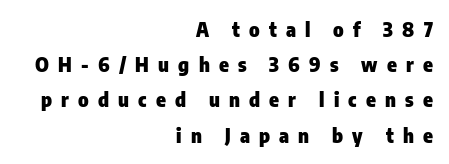
Right-aligned paragraph, ragged on the left. Clear beneath every line of the passage. Emphasis by weight is at full strength: bold. Unlike italic type, these characters show no tilt at all. The passage shown has open, widely tracked lettering throughout.
